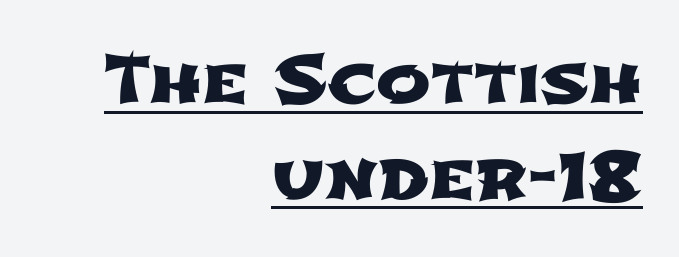
{"serif": "no", "width": "wide", "stroke_contrast": "low", "x_height": "medium", "monospaced": "no", "underline": "yes", "align": "right", "line_spacing": "normal", "line_spacing_ratio": 1.47, "letter_spacing": "normal", "letter_spacing_em": 0.0, "glyph_px": 65}
